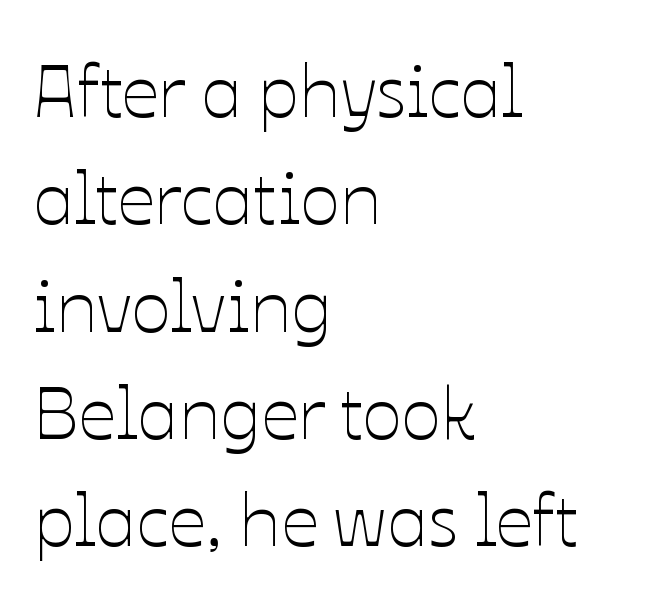
The image shows 74 px thin type, upright; set left-aligned, normal line spacing (1.45x), normal letter spacing, not underlined; low stroke contrast and a medium x-height.
